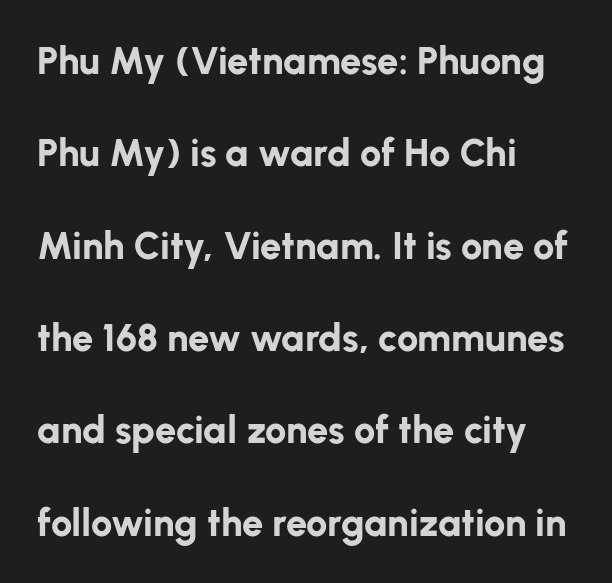
{"serif": "no", "italic": "no", "bold": "yes", "weight": "bold", "width": "normal", "stroke_contrast": "low", "x_height": "medium", "monospaced": "no", "underline": "no", "align": "left", "line_spacing": "loose", "line_spacing_ratio": 2.43, "letter_spacing": "normal", "letter_spacing_em": 0.0, "glyph_px": 38}
